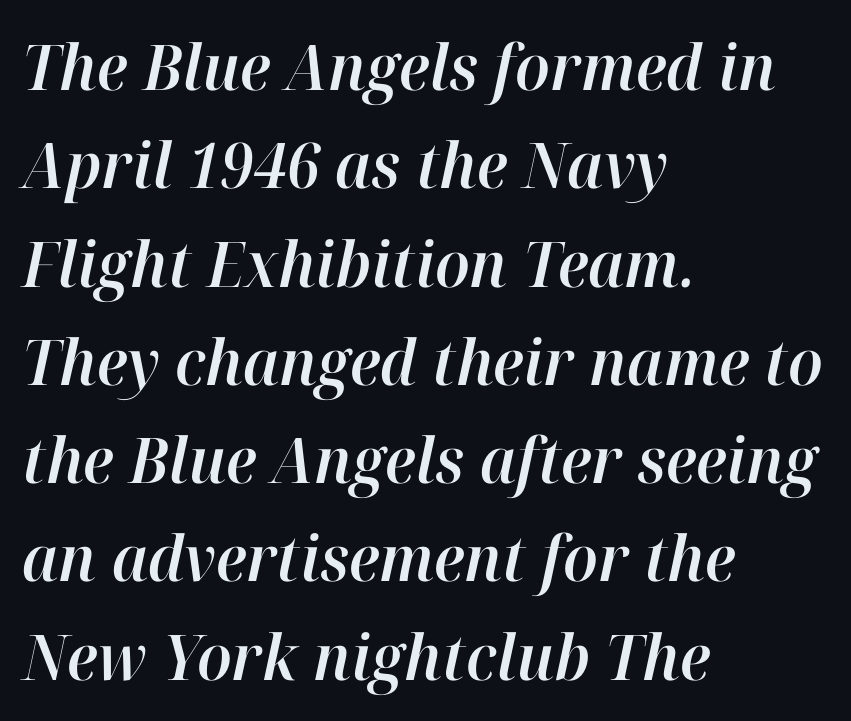
The image shows 63 px text type, italic (leaning right); set left-aligned, normal line spacing (1.56x), normal letter spacing, not underlined; high stroke contrast and a medium x-height.
